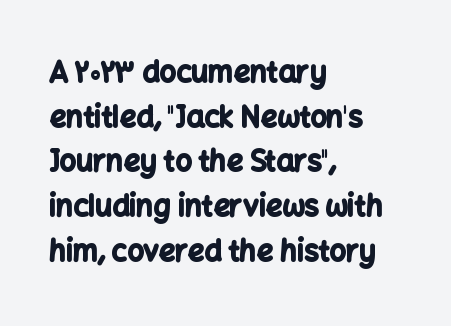
{"serif": "no", "italic": "no", "bold": "yes", "weight": "bold", "width": "normal", "stroke_contrast": "low", "x_height": "medium", "monospaced": "no", "underline": "no", "align": "left", "line_spacing": "normal", "line_spacing_ratio": 1.54, "letter_spacing": "normal", "letter_spacing_em": 0.0, "glyph_px": 29}
